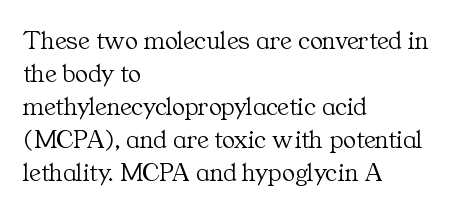
Q: Is the text bold? A: No.
Q: Is the text italic (slanted)? A: No, it is upright.
Q: Is the text underlined? A: No.
Q: How is the paragraph aligned? A: Left-aligned.
Q: Is the spacing between letters normal or unusually wide? A: Normal.
